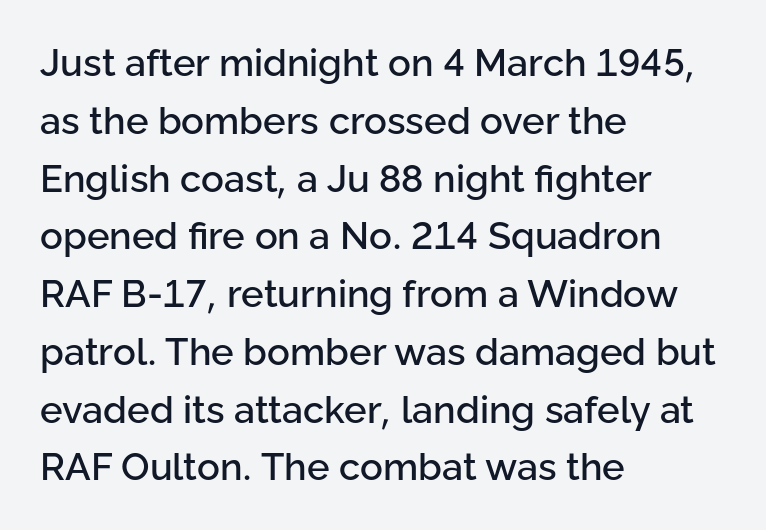
{"serif": "no", "italic": "no", "width": "normal", "stroke_contrast": "low", "x_height": "medium", "monospaced": "no", "underline": "no", "align": "left", "line_spacing": "normal", "line_spacing_ratio": 1.52, "letter_spacing": "normal", "letter_spacing_em": 0.0, "glyph_px": 38}
